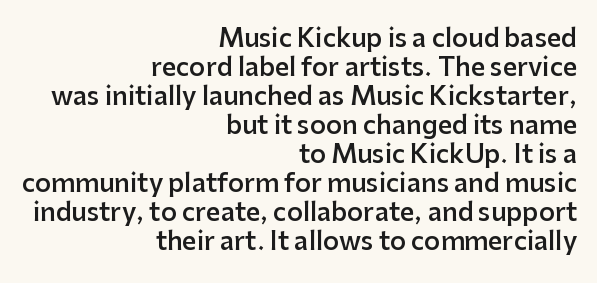
Standard letterfit; no display-style spreading of the glyphs. Horizontal alignment here is rightward, an uncommon choice for prose. A bare baseline throughout the passage. A bit beefed up — I'd call it semibold rather than bold.
